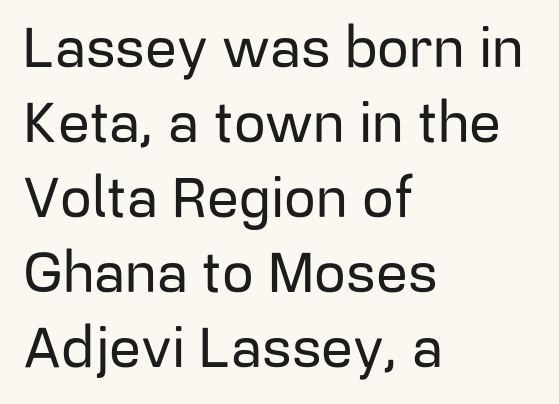
{"serif": "no", "italic": "no", "width": "normal", "stroke_contrast": "low", "x_height": "medium", "monospaced": "no", "underline": "no", "align": "left", "line_spacing": "normal", "line_spacing_ratio": 1.34, "letter_spacing": "normal", "letter_spacing_em": 0.0, "glyph_px": 56}
